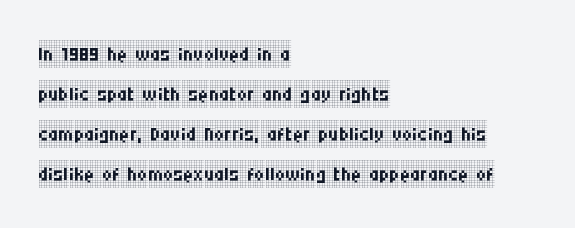
The image shows 28 px regular-weight, condensed serif type, upright; set left-aligned, normal line spacing (1.43x), normal letter spacing, not underlined; low stroke contrast and a large x-height.
